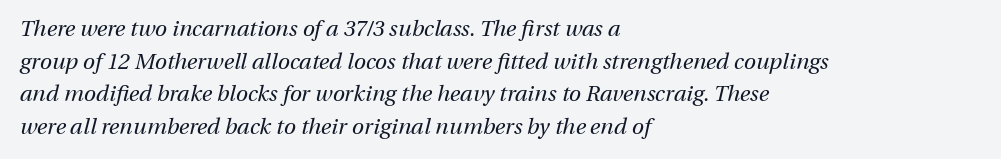
The image shows 22 px text type, italic (leaning right); set left-aligned, normal line spacing (1.48x), normal letter spacing, not underlined.
